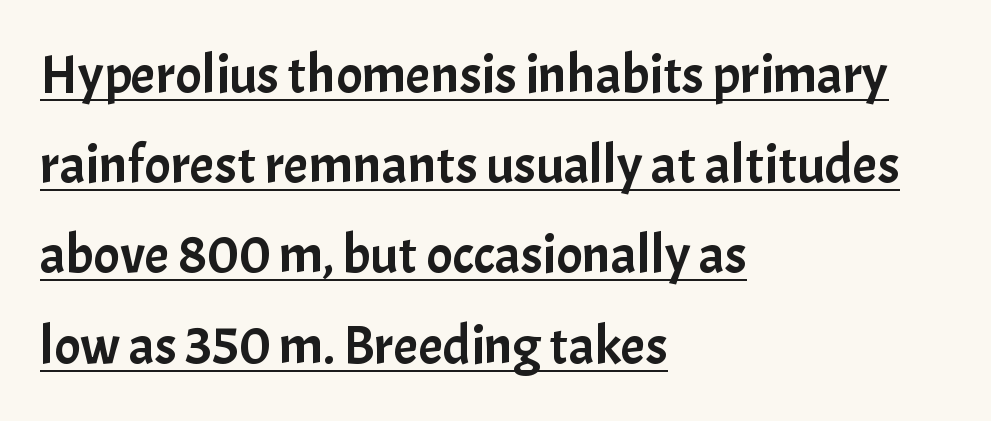
{"serif": "no", "italic": "no", "width": "normal", "stroke_contrast": "low", "x_height": "medium", "monospaced": "no", "underline": "yes", "align": "left", "line_spacing": "normal", "line_spacing_ratio": 1.64, "letter_spacing": "normal", "letter_spacing_em": 0.0, "glyph_px": 55}
